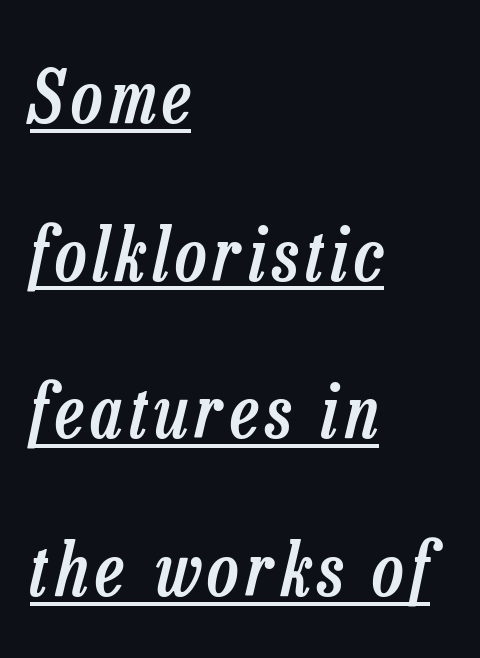
{"italic": "yes", "lean": "right", "slant_degrees": 13, "bold": "semi", "weight": "semibold", "width": "condensed", "stroke_contrast": "low", "x_height": "medium", "monospaced": "no", "underline": "yes", "align": "left", "line_spacing": "loose", "line_spacing_ratio": 2.13, "glyph_px": 74}
